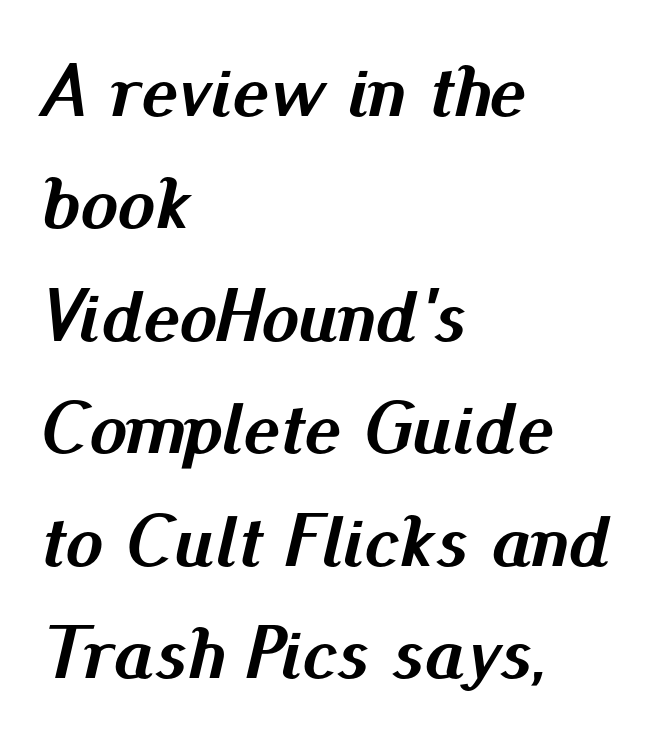
Q: Is the text bold? A: Yes.
Q: Is the text italic (slanted)? A: Yes, it leans right by about 13 degrees.
Q: Is the text underlined? A: No.
Q: How is the paragraph aligned? A: Left-aligned.
Q: Is the spacing between letters normal or unusually wide? A: Normal.
Q: Is the spacing between lines tight, normal or loose? A: Normal.
Q: Width (condensed, normal, or wide)? A: Normal.
Q: Stroke contrast? A: Medium.
Q: x-height? A: Small.
Q: Monospaced? A: No.
